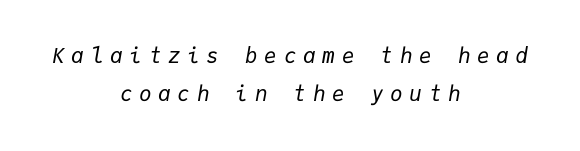
Q: Is the text bold? A: No.
Q: Is the text italic (slanted)? A: Yes, it leans right by about 9 degrees.
Q: Is the text underlined? A: No.
Q: How is the paragraph aligned? A: Centered.
Q: Is the spacing between letters normal or unusually wide? A: Unusually wide.
